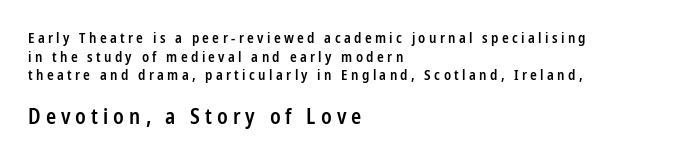
The image shows 21 px text type, upright; set left-aligned, normal line spacing (1.33x), unusually wide letter spacing (+0.24 em), not underlined; the second (bottom) block is 1.5x larger.
